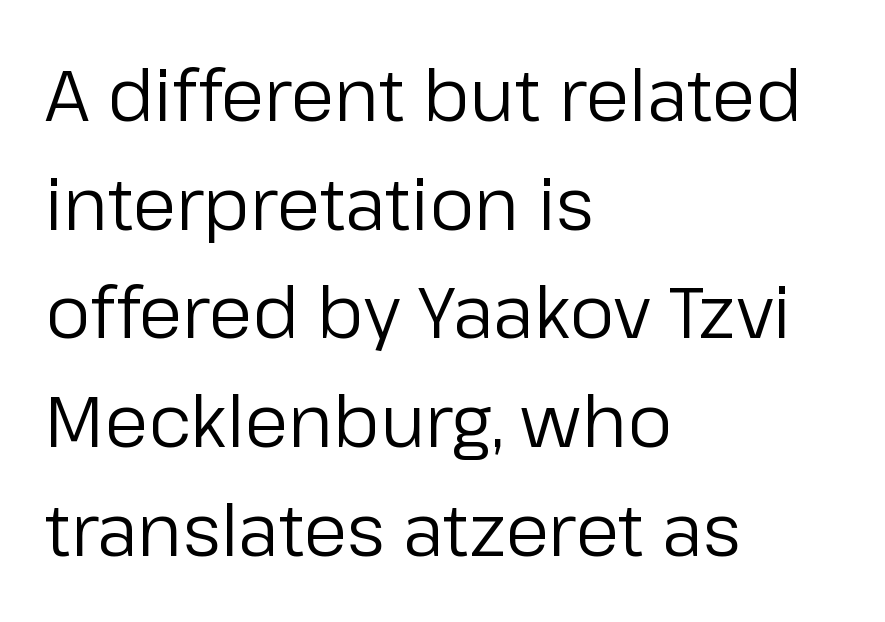
Q: Is the text bold? A: No.
Q: Is the text italic (slanted)? A: No, it is upright.
Q: Is the typeface a serif or a sans-serif typeface? A: Sans-serif.
Q: Is the text underlined? A: No.
Q: How is the paragraph aligned? A: Left-aligned.
Q: Is the spacing between letters normal or unusually wide? A: Normal.
Q: Is the spacing between lines tight, normal or loose? A: Normal.
Q: Width (condensed, normal, or wide)? A: Normal.
Q: Stroke contrast? A: Low.
Q: x-height? A: Medium.
Q: Monospaced? A: No.
